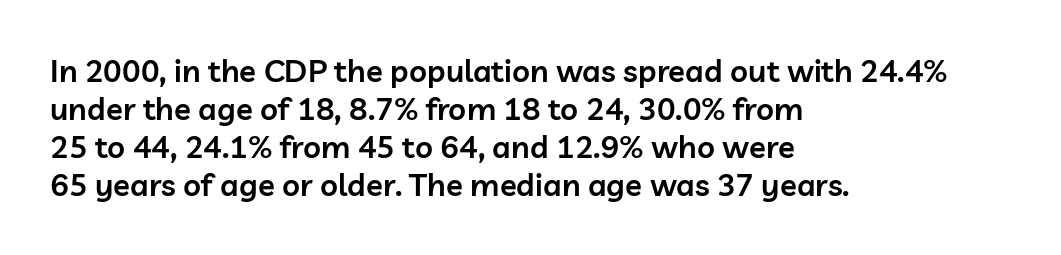
{"serif": "no", "italic": "no", "bold": "semi", "weight": "semibold", "width": "normal", "stroke_contrast": "low", "x_height": "medium", "monospaced": "no", "underline": "no", "align": "left", "line_spacing_ratio": 1.23, "letter_spacing": "normal", "letter_spacing_em": 0.0, "glyph_px": 31}
